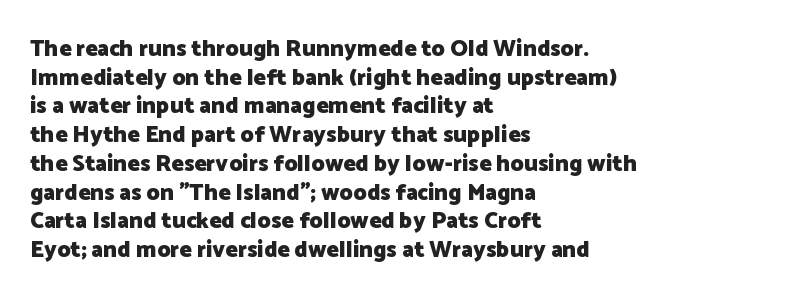
{"italic": "no", "bold": "yes", "underline": "no", "align": "left", "line_spacing": "normal", "line_spacing_ratio": 1.25, "letter_spacing": "normal", "letter_spacing_em": 0.0, "glyph_px": 23}
